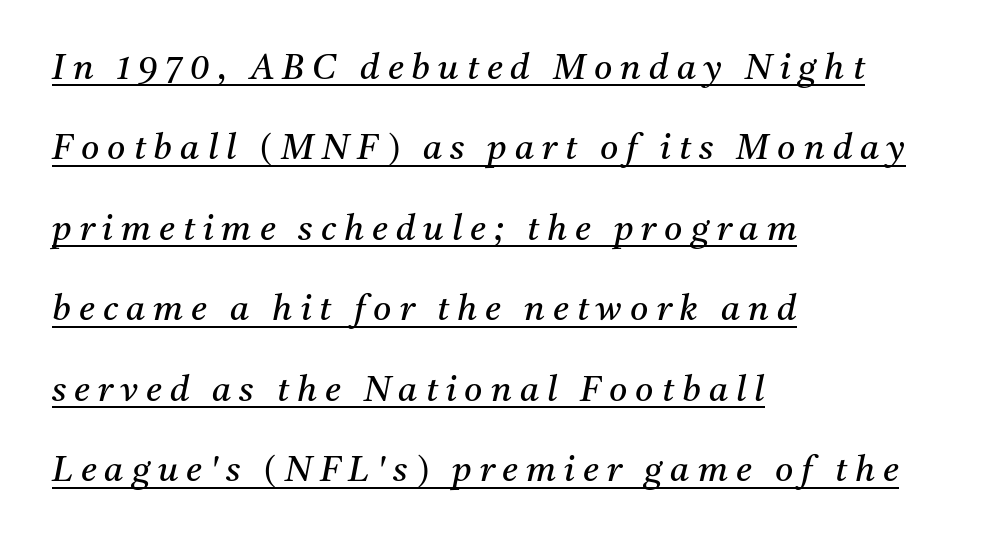
{"serif": "yes", "italic": "yes", "lean": "right", "slant_degrees": 11, "bold": "no", "weight": "regular", "width": "normal", "stroke_contrast": "medium", "x_height": "medium", "monospaced": "no", "underline": "yes", "align": "left", "line_spacing": "loose", "line_spacing_ratio": 2.3, "letter_spacing": "wide", "letter_spacing_em": 0.23, "glyph_px": 35}
